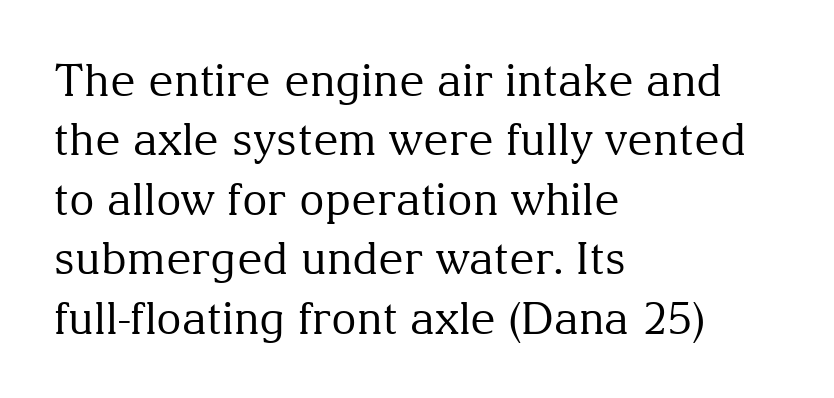
Q: Is the text bold? A: No.
Q: Is the text italic (slanted)? A: No, it is upright.
Q: Is the typeface a serif or a sans-serif typeface? A: Serif.
Q: Is the text underlined? A: No.
Q: How is the paragraph aligned? A: Left-aligned.
Q: Is the spacing between letters normal or unusually wide? A: Normal.
Q: Is the spacing between lines tight, normal or loose? A: Normal.
Q: Width (condensed, normal, or wide)? A: Normal.
Q: Stroke contrast? A: Medium.
Q: x-height? A: Medium.
Q: Monospaced? A: No.
